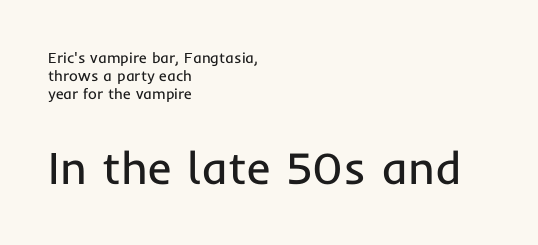
{"serif": "no", "italic": "no", "bold": "no", "weight": "regular", "width": "normal", "stroke_contrast": "low", "x_height": "medium", "monospaced": "no", "underline": "no", "align": "left", "line_spacing_ratio": 1.19, "letter_spacing": "normal", "letter_spacing_em": 0.0, "larger_block": "second", "size_ratio": 3.07, "glyph_px": 46}
